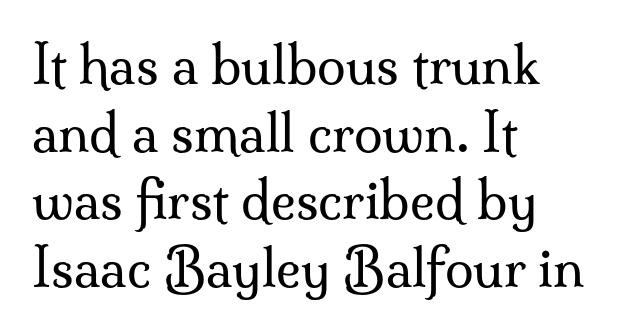
Q: Is the text bold? A: No.
Q: Is the text italic (slanted)? A: No, it is upright.
Q: Is the typeface a serif or a sans-serif typeface? A: Serif.
Q: Is the text underlined? A: No.
Q: How is the paragraph aligned? A: Left-aligned.
Q: Is the spacing between letters normal or unusually wide? A: Normal.
Q: Is the spacing between lines tight, normal or loose? A: Normal.
Q: Width (condensed, normal, or wide)? A: Normal.
Q: Stroke contrast? A: Medium.
Q: x-height? A: Small.
Q: Monospaced? A: No.
